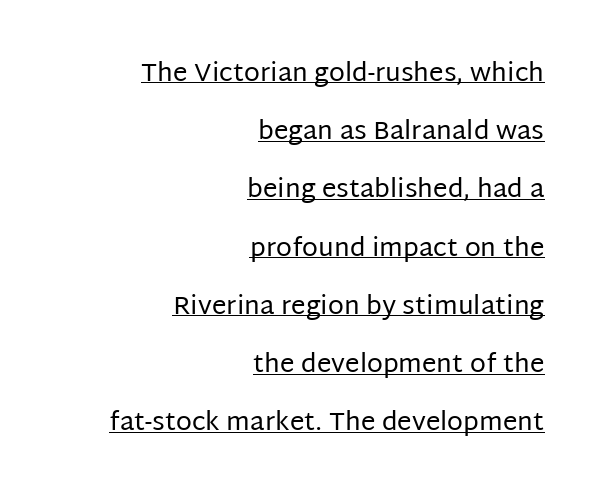
The image shows 26 px text type, upright; set right-aligned, loose line spacing (2.24x), normal letter spacing, underlined.
